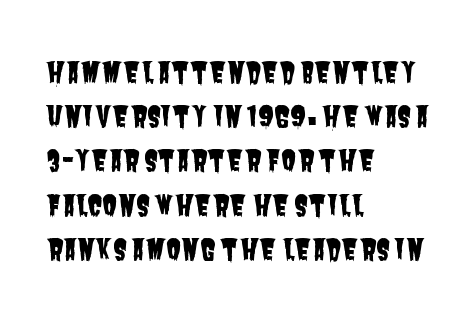
A normal amount of white space separates one row of letters from the next. Clear beneath every line of the passage. I'd call this a sans setting — the letters go barefoot. The type is set solid horizontally, with unmodified tracking. Is this a fixed-width face? No — the glyphs have proportional, varying widths. This rendering uses left alignment, leaving the right contour irregular.
